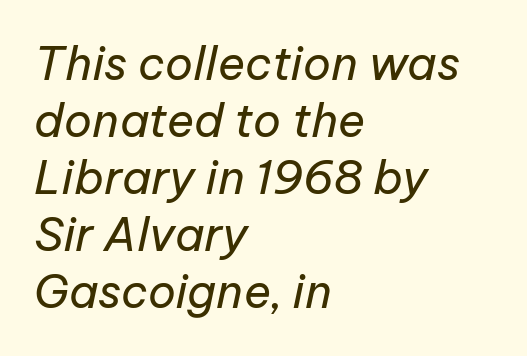
{"italic": "yes", "lean": "right", "slant_degrees": 12, "bold": "no", "weight": "regular", "width": "normal", "stroke_contrast": "low", "x_height": "medium", "monospaced": "no", "underline": "no", "align": "left", "line_spacing_ratio": 1.24, "letter_spacing": "normal", "letter_spacing_em": 0.0, "glyph_px": 46}
